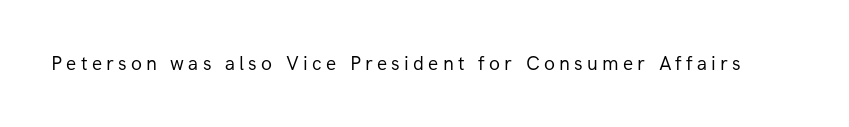
Tall strokes in this sample are plumb rather than angled. Loose tracking; the words dissolve into strings of separated letters. Stroke mass is kept to a normal reading level or below. Glance below the letters and you will spot only blank space.
